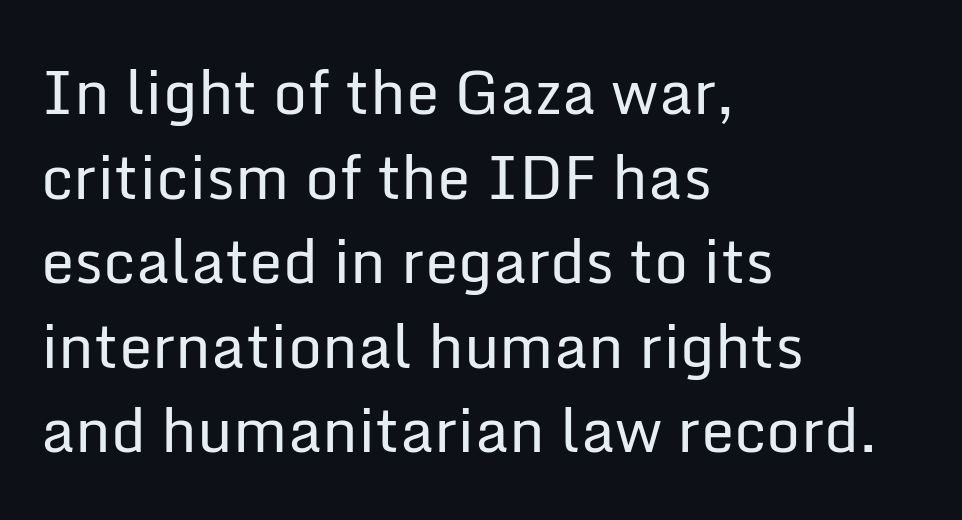
{"serif": "no", "italic": "no", "bold": "no", "weight": "regular", "width": "normal", "stroke_contrast": "low", "x_height": "medium", "monospaced": "no", "underline": "no", "align": "left", "line_spacing": "normal", "line_spacing_ratio": 1.41, "letter_spacing": "normal", "letter_spacing_em": 0.0, "glyph_px": 60}
